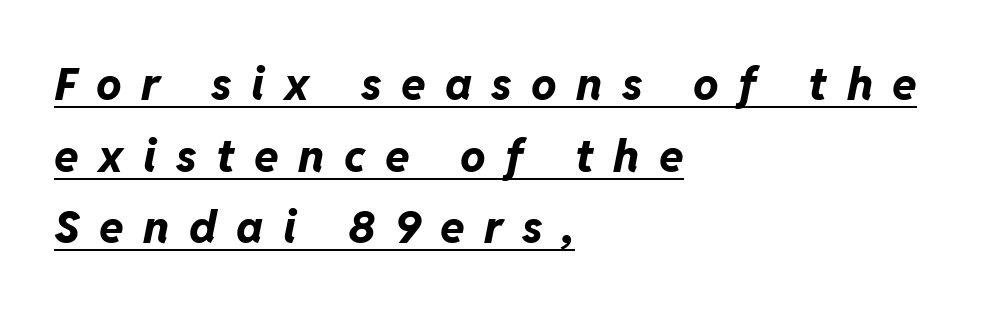
{"italic": "yes", "lean": "right", "slant_degrees": 11, "bold": "yes", "weight": "bold", "width": "normal", "stroke_contrast": "low", "x_height": "medium", "monospaced": "no", "underline": "yes", "align": "left", "line_spacing": "normal", "line_spacing_ratio": 1.59, "letter_spacing": "wide", "letter_spacing_em": 0.43, "glyph_px": 45}
